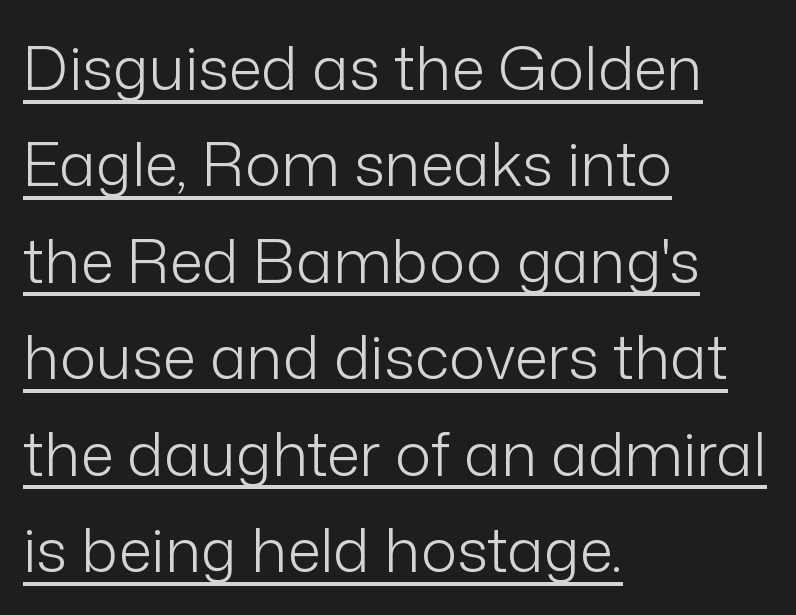
{"serif": "no", "italic": "no", "bold": "no", "weight": "light", "width": "normal", "stroke_contrast": "low", "x_height": "medium", "monospaced": "no", "underline": "yes", "align": "left", "line_spacing": "normal", "line_spacing_ratio": 1.58, "letter_spacing": "normal", "letter_spacing_em": 0.0, "glyph_px": 61}
